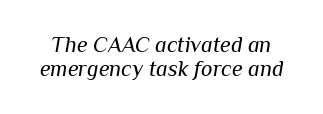
The image shows 22 px text type, italic (leaning right); set tight line spacing (1.11x), normal letter spacing, not underlined.
